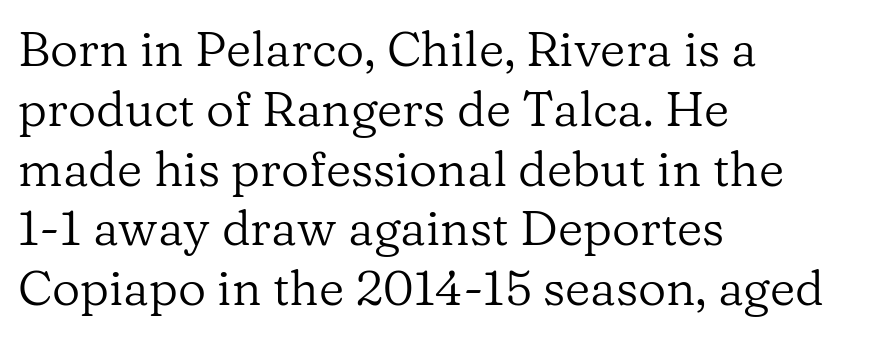
Bare-footed words on every line. The lines are quadded left. There is no visible air inserted between adjacent glyphs. Spacing verdict: proportional, widths tailored to each character. A quiet, ordinary-to-light weight characterises the typeface.
